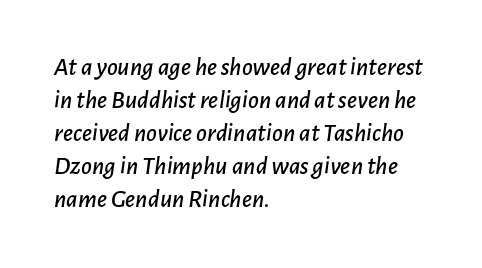
{"italic": "yes", "lean": "right", "slant_degrees": 7, "underline": "no", "align": "left", "line_spacing": "normal", "line_spacing_ratio": 1.27, "letter_spacing": "normal", "letter_spacing_em": 0.0, "glyph_px": 26}
